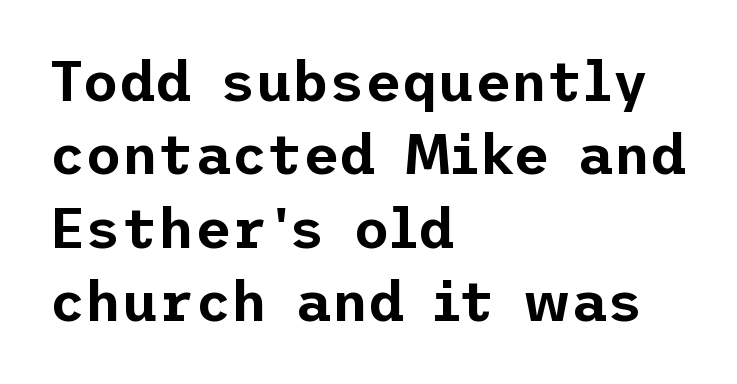
The image shows 56 px sans-serif type, upright; set left-aligned, normal line spacing (1.31x), normal letter spacing, not underlined; low stroke contrast and a medium x-height.
